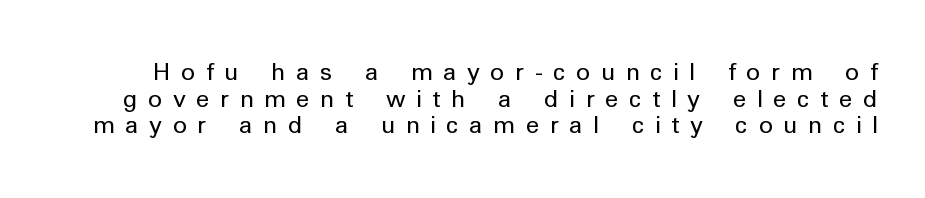
The image shows 24 px text type, upright; set tight line spacing (1.11x), unusually wide letter spacing (+0.43 em), not underlined.
